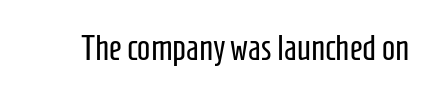
{"serif": "no", "italic": "no", "bold": "no", "weight": "regular", "width": "condensed", "stroke_contrast": "low", "x_height": "medium", "monospaced": "no", "underline": "no", "letter_spacing": "normal", "letter_spacing_em": 0.0, "glyph_px": 35}
